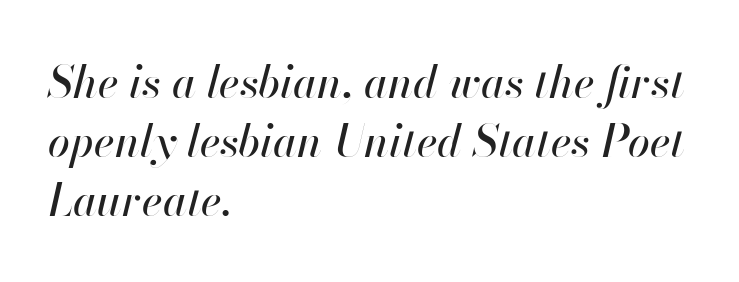
{"italic": "yes", "lean": "right", "slant_degrees": 13, "width": "normal", "stroke_contrast": "high", "x_height": "small", "monospaced": "no", "underline": "no", "align": "left", "line_spacing": "normal", "line_spacing_ratio": 1.34, "letter_spacing": "normal", "letter_spacing_em": 0.0, "glyph_px": 44}
